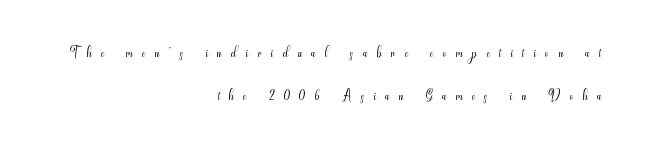
{"bold": "no", "underline": "no", "align": "right", "line_spacing": "loose", "line_spacing_ratio": 2.15, "letter_spacing": "wide", "letter_spacing_em": 0.48, "glyph_px": 20}
